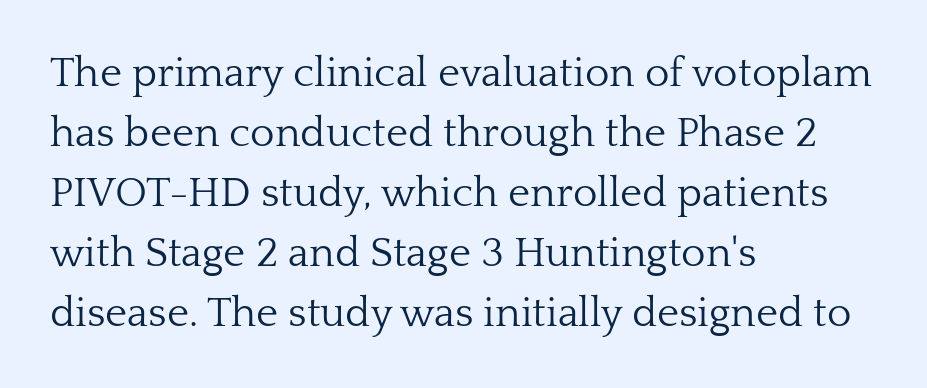
Every row of glyphs begins at an identical x-position on the left. Interline gaps are of average width in this sample. Note the varied advance widths — an 'i' is clearly narrower than an 'm'. The typography opts for an upright posture over an oblique one. The face used here is seriffed, in the tradition of book romans.
